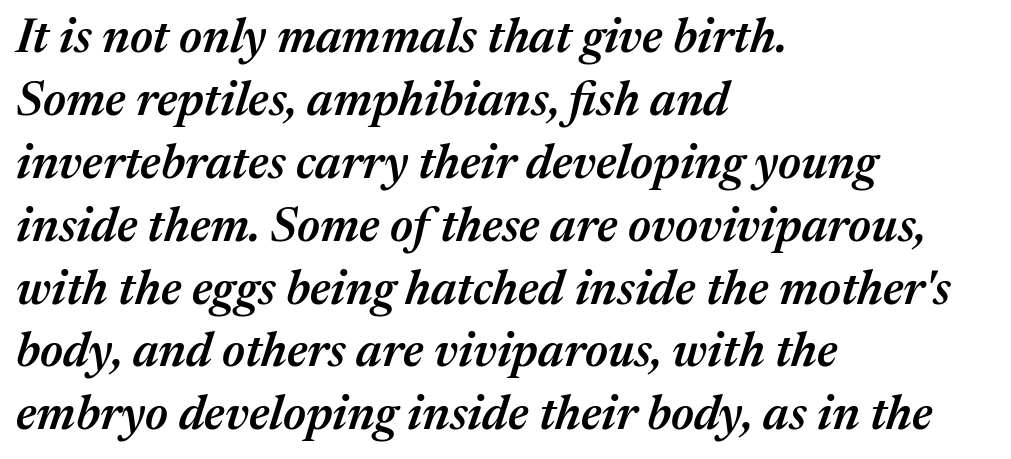
Each word holds together tightly as a unit, with standard inter-letter gaps. The rendering applies a slant to the glyphs. How heavy is the stroke? Medium-heavy — a semibold, shy of bold. Unmarked baselines from the first word to the last. Evenly set lines give the paragraph a standard silhouette.
